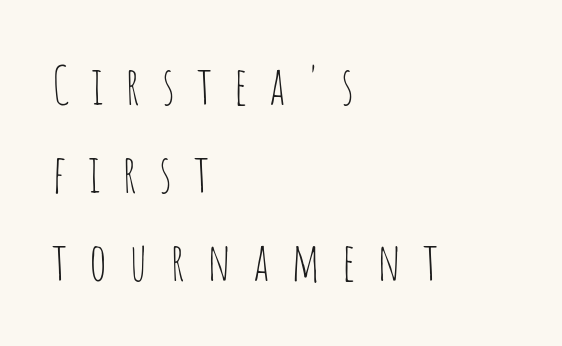
The image shows 52 px thin, condensed sans-serif type, upright; set left-aligned, normal line spacing (1.69x), unusually wide letter spacing (+0.42 em), not underlined; low stroke contrast and a large x-height.
